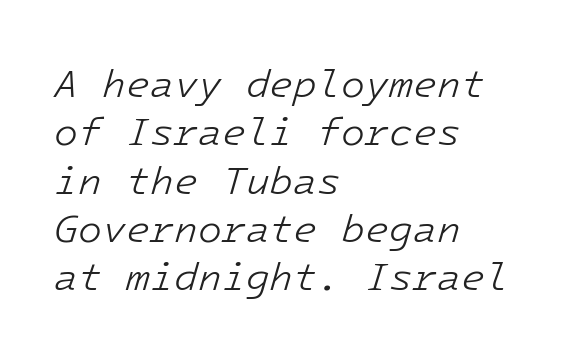
The lines in this sample share a left origin and differ only in where they stop. The baseline area is clear. The face used here is rendered with its standard letterfit. The cut favours lightness, reaching ordinary text weight at its darkest.
